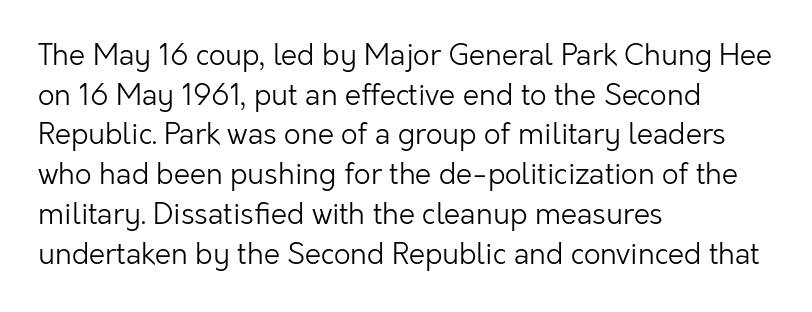
{"serif": "no", "italic": "no", "bold": "no", "weight": "light", "width": "normal", "stroke_contrast": "low", "x_height": "medium", "monospaced": "no", "underline": "no", "align": "left", "line_spacing": "normal", "line_spacing_ratio": 1.37, "letter_spacing": "normal", "letter_spacing_em": 0.0, "glyph_px": 29}
